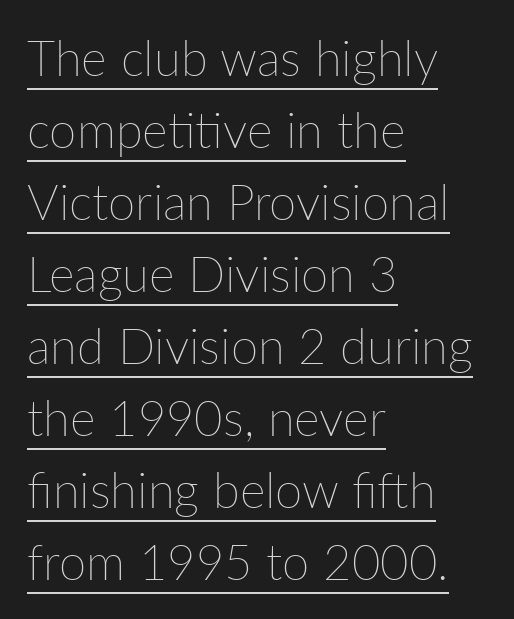
Stroke thickness stays within the range of a standard reading face or lighter. Spacing between characters is what you'd get straight out of the box. All the whitespace from short lines collects on the right. Looks like regular typesetting: each glyph gets only the width it needs.
